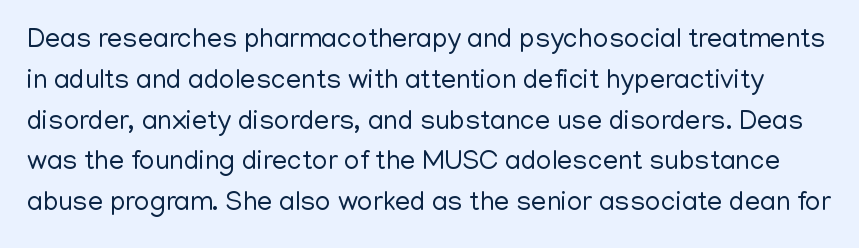
The type sits square on the baseline with zero lean. Look at the tracking — it's just the regular setting, nothing added. The glyphs are unaccompanied by any horizontal stroke below them. Heaviness? Minimal to ordinary, like unemphasized prose. Evenly set lines give the paragraph a standard silhouette.
